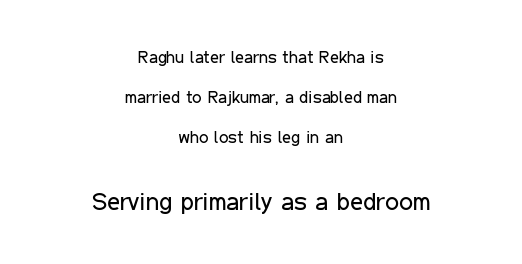
{"italic": "no", "bold": "no", "underline": "no", "align": "center", "line_spacing": "loose", "line_spacing_ratio": 2.34, "letter_spacing": "normal", "letter_spacing_em": 0.0, "larger_block": "second", "size_ratio": 1.47, "glyph_px": 25}
